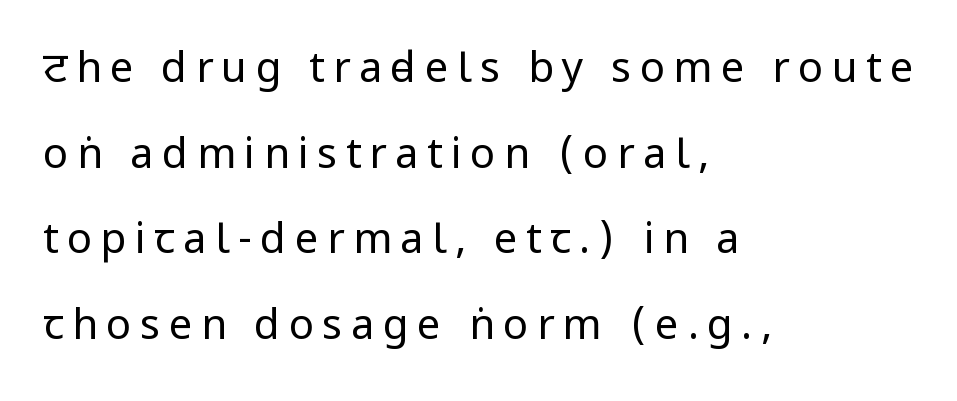
The image shows 42 px regular-weight, condensed sans-serif type, upright; set left-aligned, loose line spacing (2.04x), unusually wide letter spacing (+0.2 em), not underlined; low stroke contrast and a large x-height.
